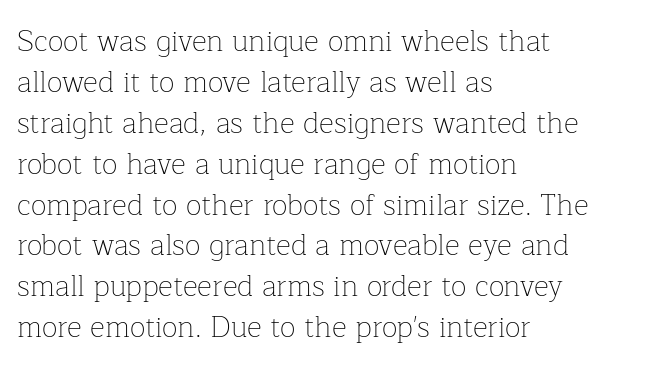
The image shows 29 px thin serif type, upright; set left-aligned, normal line spacing (1.41x), normal letter spacing, not underlined; low stroke contrast and a medium x-height.
